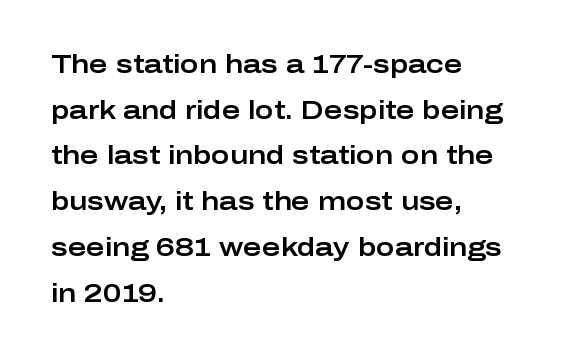
Q: Is the text italic (slanted)? A: No, it is upright.
Q: Is the text underlined? A: No.
Q: How is the paragraph aligned? A: Left-aligned.
Q: Is the spacing between letters normal or unusually wide? A: Normal.
